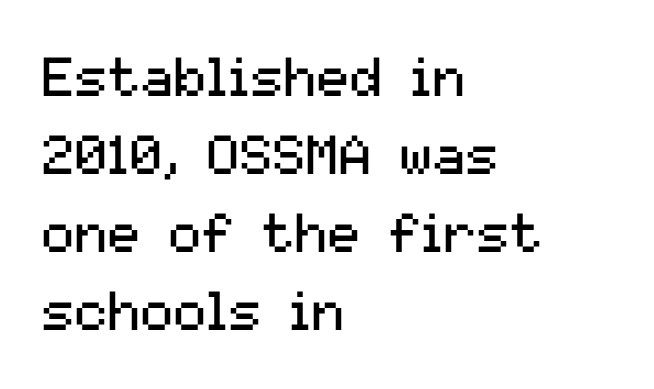
The image shows 55 px regular-weight sans-serif type, upright; set left-aligned, normal line spacing (1.42x), normal letter spacing, not underlined; medium stroke contrast and a medium x-height.
